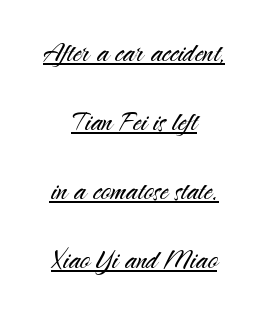
The paragraph shown floats in the horizontal middle. In terms of leading, this rendering errs on the spacious side. Varying glyph widths throughout — classic text-font behaviour. The specimen includes a rule beneath the text block's lines.
